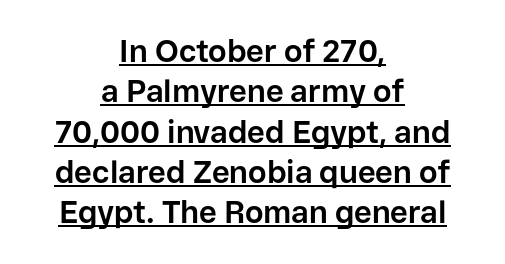
Each letter keeps its own natural width here, so spacing adapts to shape. This is sans-serif lettering, the kind often seen on screens and signage. Does the leading feel generous? No, just average. Both edges are ragged and mirror each other, which tells us the setting is centered. Look at the stroke-to-counter ratio: heavy, a bold. The sample's only ornament is a line tracing under the words.
